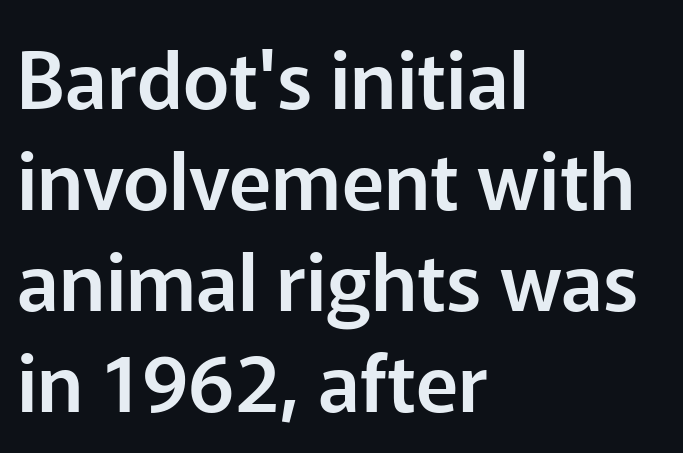
Q: Is the text italic (slanted)? A: No, it is upright.
Q: Is the typeface a serif or a sans-serif typeface? A: Sans-serif.
Q: Is the text underlined? A: No.
Q: How is the paragraph aligned? A: Left-aligned.
Q: Is the spacing between letters normal or unusually wide? A: Normal.
Q: Is the spacing between lines tight, normal or loose? A: Normal.
Q: Width (condensed, normal, or wide)? A: Normal.
Q: Stroke contrast? A: Low.
Q: x-height? A: Medium.
Q: Monospaced? A: No.
